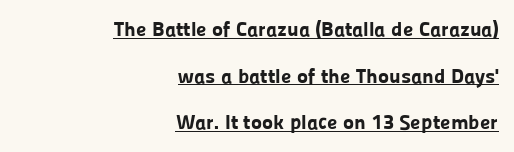
{"italic": "no", "bold": "yes", "underline": "yes", "align": "right", "line_spacing": "loose", "line_spacing_ratio": 2.22, "letter_spacing": "normal", "letter_spacing_em": 0.0, "glyph_px": 21}
